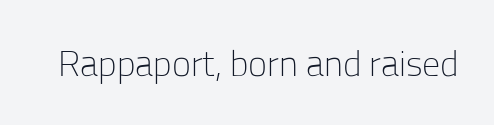
Q: Is the text bold? A: No.
Q: Is the text italic (slanted)? A: No, it is upright.
Q: Is the typeface a serif or a sans-serif typeface? A: Sans-serif.
Q: Is the text underlined? A: No.
Q: Is the spacing between letters normal or unusually wide? A: Normal.
Q: Width (condensed, normal, or wide)? A: Normal.
Q: Stroke contrast? A: Low.
Q: x-height? A: Medium.
Q: Monospaced? A: No.
